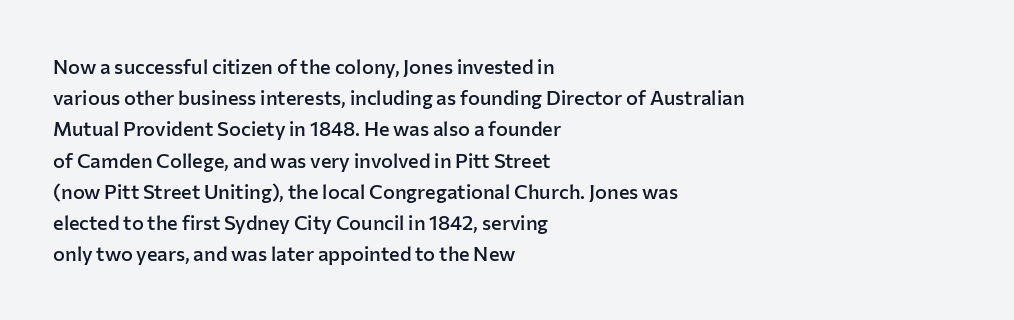
{"italic": "no", "bold": "semi", "underline": "no", "align": "left", "line_spacing": "normal", "line_spacing_ratio": 1.56, "letter_spacing": "normal", "letter_spacing_em": 0.0, "glyph_px": 20}
